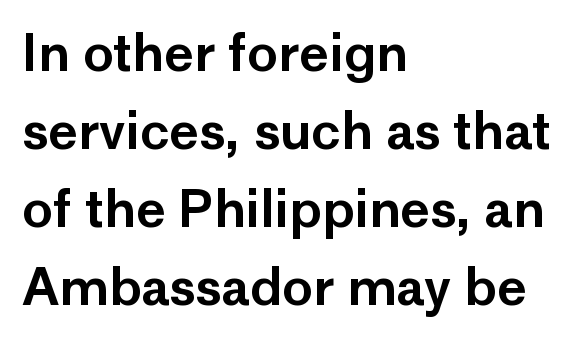
{"serif": "no", "italic": "no", "width": "normal", "stroke_contrast": "low", "x_height": "medium", "monospaced": "no", "underline": "no", "align": "left", "line_spacing": "normal", "line_spacing_ratio": 1.53, "letter_spacing": "normal", "letter_spacing_em": 0.0, "glyph_px": 51}
